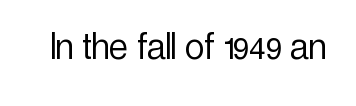
Spacing verdict: proportional, widths tailored to each character. Stroke mass is kept to a normal reading level or below. Serifs: no, the terminals of the letterforms are clean. Spacing between characters is what you'd get straight out of the box.
